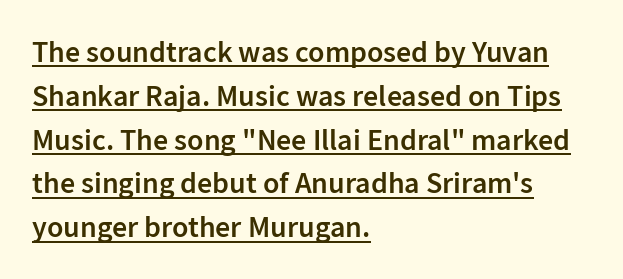
The image shows 30 px semibold sans-serif type, upright; set left-aligned, normal line spacing (1.46x), normal letter spacing, underlined; low stroke contrast and a medium x-height.
